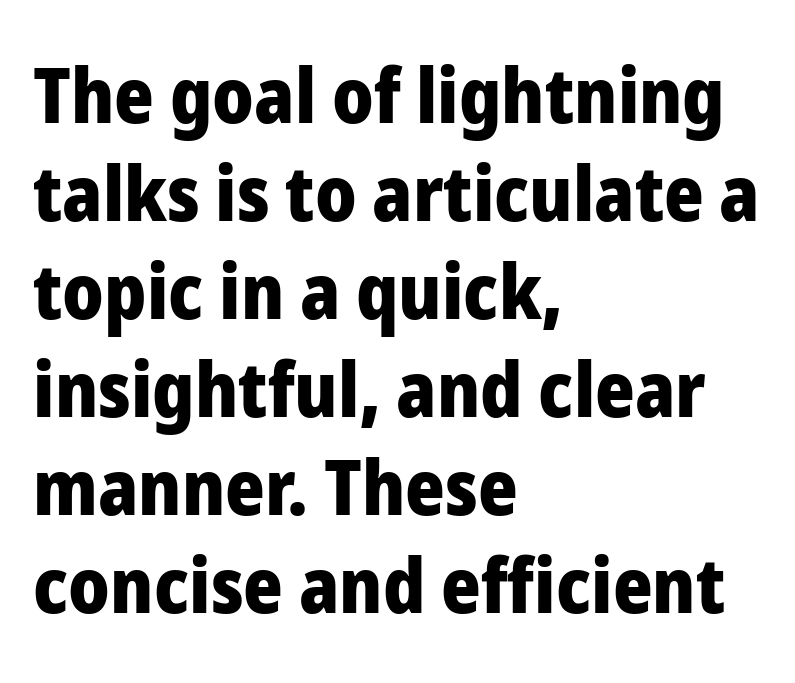
Reading down the block, your eye returns to a fixed left position each line. Regarding leading, the lines here are spaced in the standard way. Every stem runs plumb, perpendicular to the baseline. Is this a sans? Yes — the strokes have no serifs. The face used here is proportionally spaced, like ordinary book or web type.
